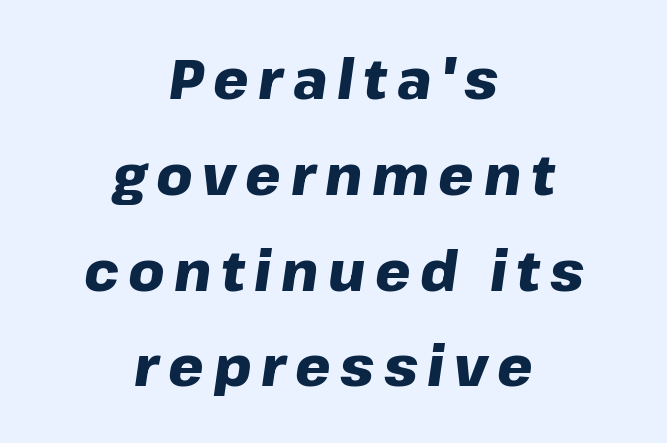
Q: Is the text bold? A: Yes.
Q: Is the text italic (slanted)? A: Yes, it leans right by about 8 degrees.
Q: Is the text underlined? A: No.
Q: How is the paragraph aligned? A: Centered.
Q: Width (condensed, normal, or wide)? A: Normal.
Q: Stroke contrast? A: Low.
Q: x-height? A: Medium.
Q: Monospaced? A: No.
